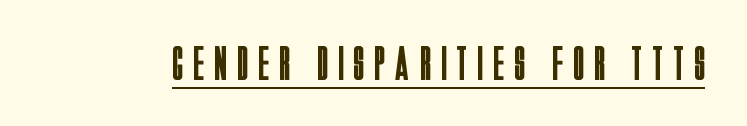
Q: Is the text bold? A: No.
Q: Is the text italic (slanted)? A: No, it is upright.
Q: Is the typeface a serif or a sans-serif typeface? A: Sans-serif.
Q: Is the text underlined? A: Yes.
Q: Is the spacing between letters normal or unusually wide? A: Unusually wide.
Q: Width (condensed, normal, or wide)? A: Condensed.
Q: Stroke contrast? A: Low.
Q: x-height? A: Large.
Q: Monospaced? A: No.
